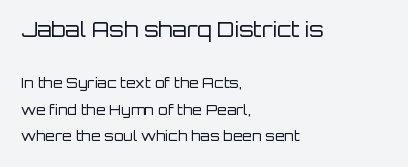
The image shows 21 px text type, upright; set left-aligned, line spacing 1.89x, normal letter spacing, not underlined; the first (top) block is 1.5x larger.
